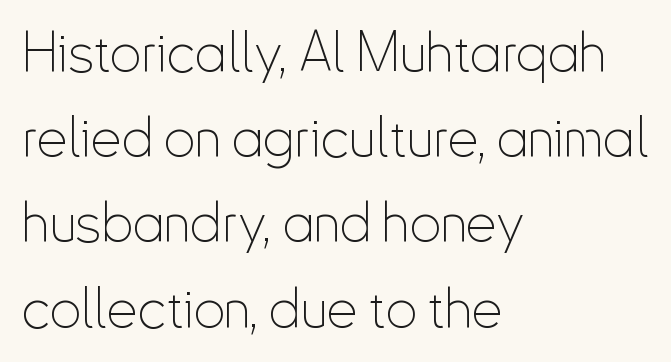
Q: Is the text bold? A: No.
Q: Is the text italic (slanted)? A: No, it is upright.
Q: Is the typeface a serif or a sans-serif typeface? A: Sans-serif.
Q: Is the text underlined? A: No.
Q: How is the paragraph aligned? A: Left-aligned.
Q: Is the spacing between letters normal or unusually wide? A: Normal.
Q: Is the spacing between lines tight, normal or loose? A: Normal.
Q: Width (condensed, normal, or wide)? A: Condensed.
Q: Stroke contrast? A: Low.
Q: x-height? A: Small.
Q: Monospaced? A: No.
